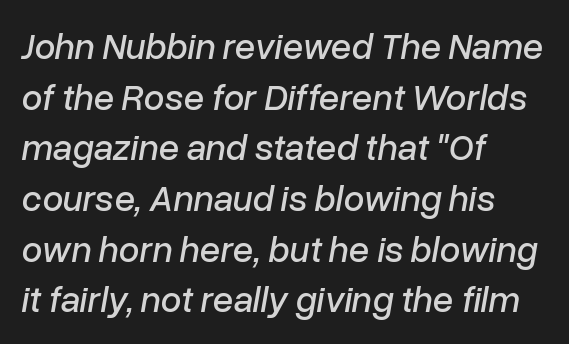
The image shows 37 px text type, italic (leaning right); set left-aligned, normal line spacing (1.37x), normal letter spacing, not underlined; low stroke contrast and a medium x-height.
